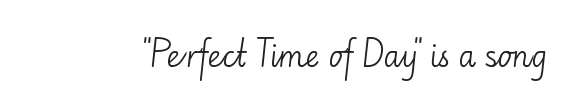
{"serif": "no", "bold": "no", "weight": "light", "width": "normal", "stroke_contrast": "low", "x_height": "small", "monospaced": "no", "underline": "no", "letter_spacing": "normal", "letter_spacing_em": 0.0, "glyph_px": 30}
